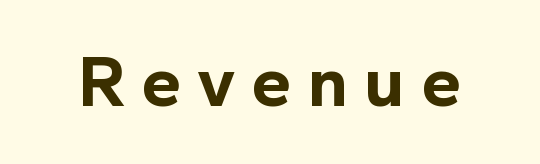
Compared with typical body copy, the letter spacing here is much looser. A full-strength bold gives these letters their thick strokes. Glance below the letters and you will spot only blank space. Posture: vertical. Are there feet on the stems? There aren't — it's a sans.
